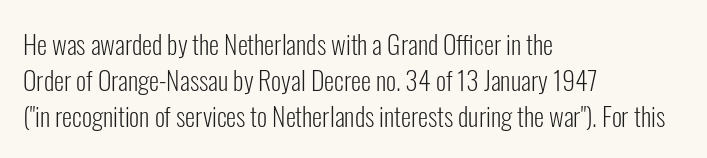
{"italic": "no", "bold": "no", "underline": "no", "align": "left", "line_spacing": "normal", "line_spacing_ratio": 1.38, "letter_spacing": "normal", "letter_spacing_em": 0.0, "glyph_px": 26}
